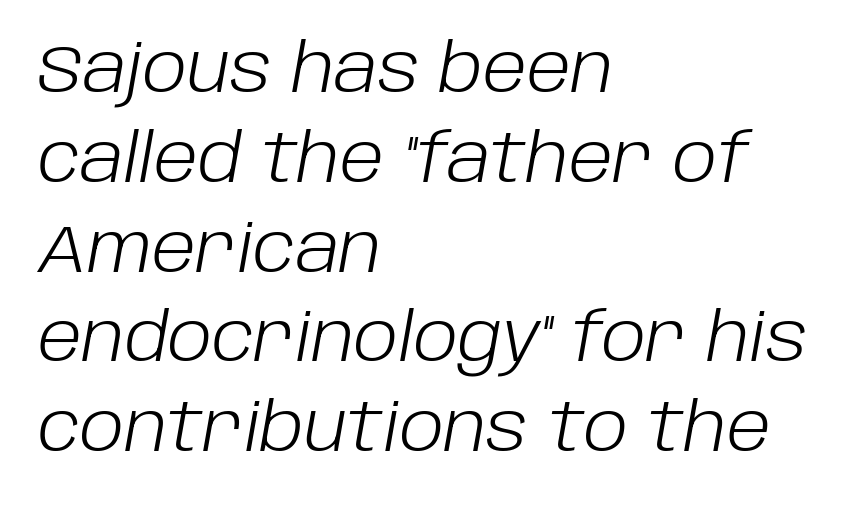
{"italic": "yes", "lean": "right", "slant_degrees": 10, "bold": "no", "weight": "light", "width": "normal", "stroke_contrast": "low", "x_height": "large", "monospaced": "no", "underline": "no", "align": "left", "line_spacing": "normal", "line_spacing_ratio": 1.34, "letter_spacing": "normal", "letter_spacing_em": 0.0, "glyph_px": 67}
